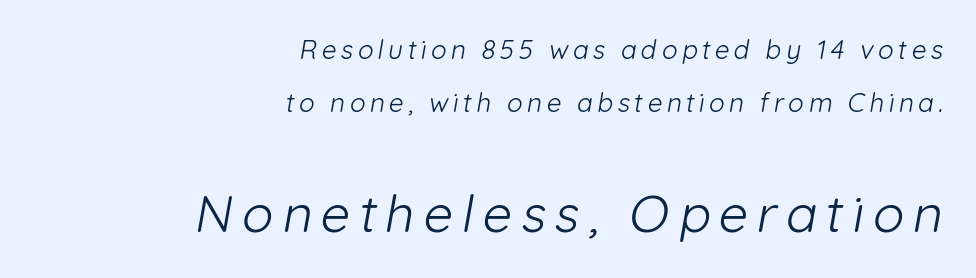
The image shows 52 px light sans-serif type; set right-aligned, loose line spacing (2.02x), not underlined; the second (bottom) block is 2.0x larger; low stroke contrast and a medium x-height.
